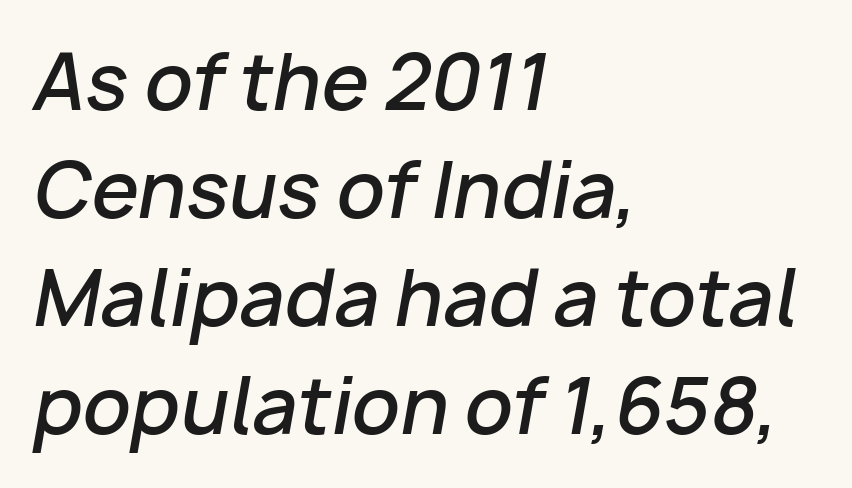
{"italic": "yes", "lean": "right", "slant_degrees": 10, "bold": "semi", "weight": "semibold", "width": "normal", "stroke_contrast": "low", "x_height": "medium", "monospaced": "no", "underline": "no", "align": "left", "line_spacing": "normal", "line_spacing_ratio": 1.42, "letter_spacing": "normal", "letter_spacing_em": 0.0, "glyph_px": 76}
